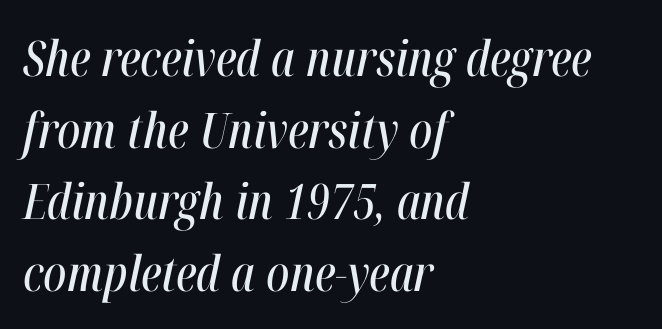
The face used here has a pronounced slope to its letters. Plain, unruled lines of type. Horizontally, the lines are justified to the leading edge only. Reading down the column, the eye jumps a familiar distance to each next line.
